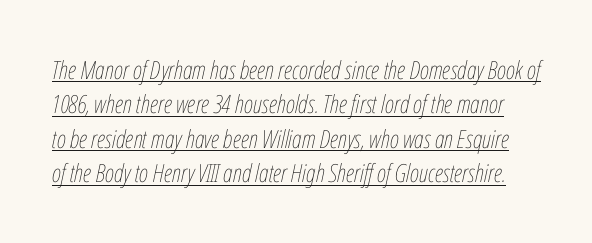
{"italic": "yes", "lean": "right", "slant_degrees": 12, "bold": "no", "underline": "yes", "line_spacing": "normal", "line_spacing_ratio": 1.38, "letter_spacing": "normal", "letter_spacing_em": 0.0, "glyph_px": 25}
